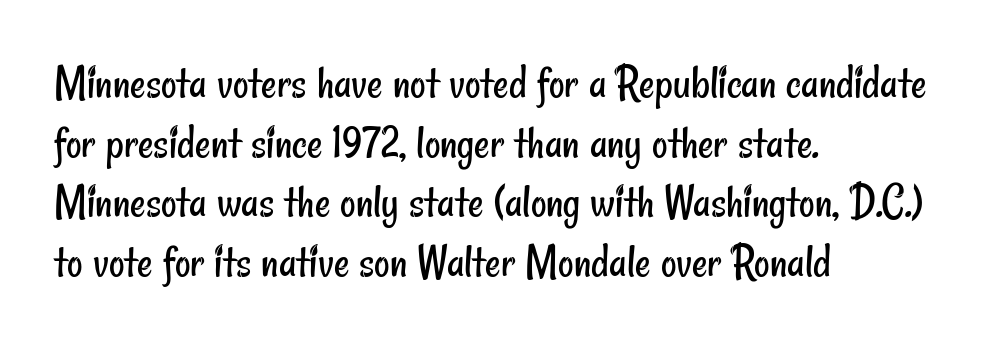
Every row of glyphs begins at an identical x-position on the left. Students, note that the glyphs here touch the page at normal intervals. Summary of weight: not heavy and not bold. You can tell from the bare stems that sans-serif type was used. No word sits above an underline.
